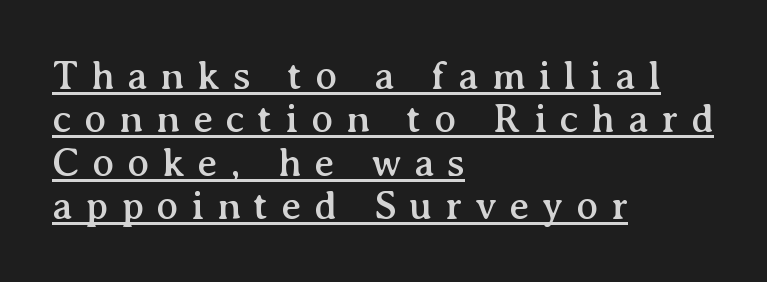
The image shows 41 px serif type, upright; set left-aligned, tight line spacing (1.06x), unusually wide letter spacing (+0.31 em), underlined; medium stroke contrast and a medium x-height.
